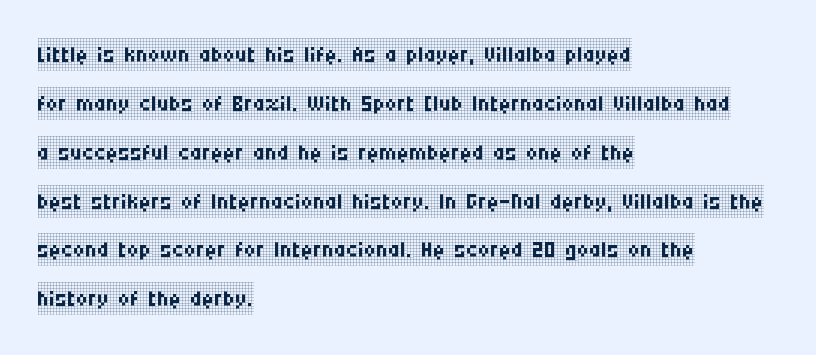
Q: Is the text bold? A: No.
Q: Is the text italic (slanted)? A: No, it is upright.
Q: Is the typeface a serif or a sans-serif typeface? A: Serif.
Q: Is the text underlined? A: No.
Q: How is the paragraph aligned? A: Left-aligned.
Q: Is the spacing between letters normal or unusually wide? A: Normal.
Q: Is the spacing between lines tight, normal or loose? A: Normal.
Q: Width (condensed, normal, or wide)? A: Condensed.
Q: Stroke contrast? A: Low.
Q: x-height? A: Large.
Q: Monospaced? A: No.
